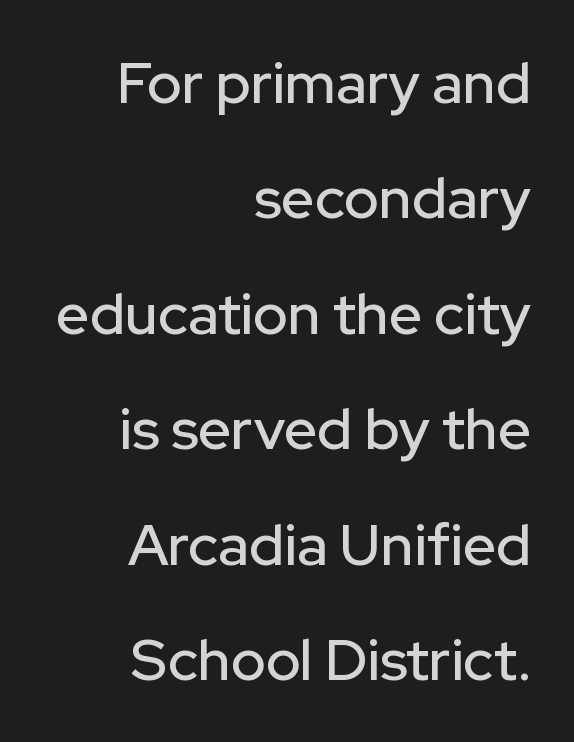
The image shows 58 px sans-serif type, upright; set right-aligned, loose line spacing (1.99x), normal letter spacing, not underlined; low stroke contrast and a medium x-height.
